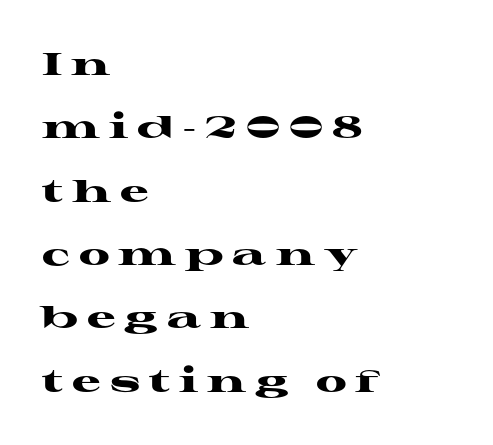
Lines of text with bare space underneath. The tracking reads as deliberately expanded to a designer's eye. Compared with typical paragraphs, the rows here are farther apart. Its strokes are broad and dark, the hallmark of bold type. These lines are rendered in a variable-pitch font.
